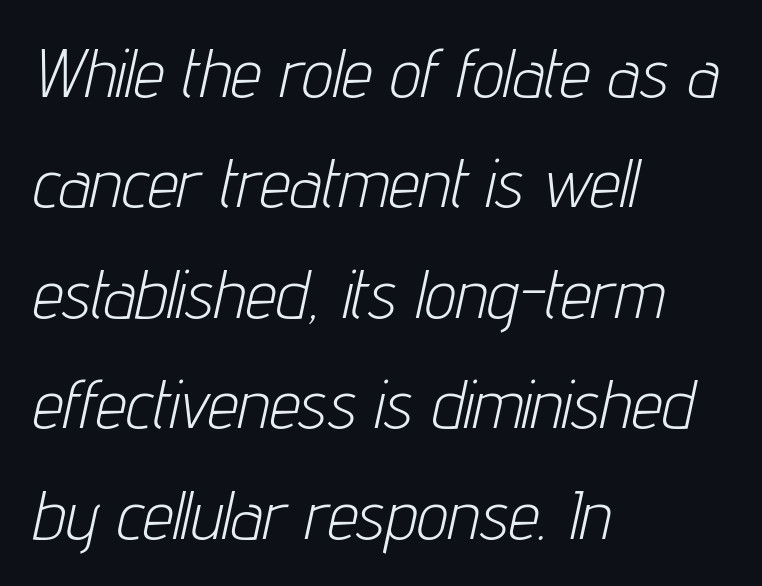
Q: Is the text bold? A: No.
Q: Is the text italic (slanted)? A: Yes, it leans right by about 12 degrees.
Q: Is the text underlined? A: No.
Q: How is the paragraph aligned? A: Left-aligned.
Q: Is the spacing between letters normal or unusually wide? A: Normal.
Q: Is the spacing between lines tight, normal or loose? A: Normal.
Q: Width (condensed, normal, or wide)? A: Condensed.
Q: Stroke contrast? A: Low.
Q: x-height? A: Medium.
Q: Monospaced? A: No.
